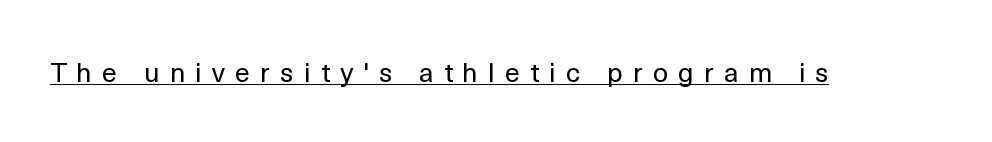
{"italic": "no", "bold": "no", "underline": "yes", "letter_spacing": "wide", "letter_spacing_em": 0.38, "glyph_px": 27}
